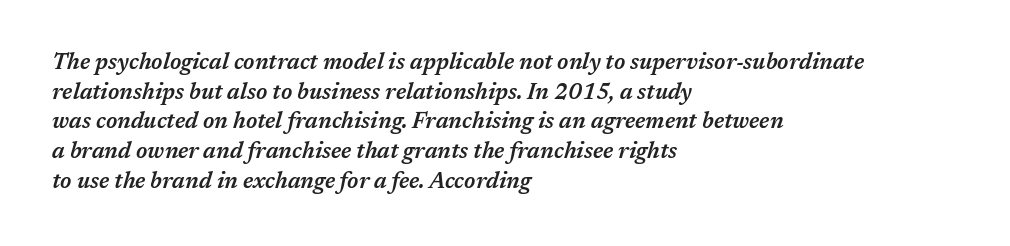
The face used here has a pronounced slope to its letters. Emphasis by weight is partial: semibold. Students, note that the glyphs here touch the page at normal intervals. A bare baseline throughout the passage.
